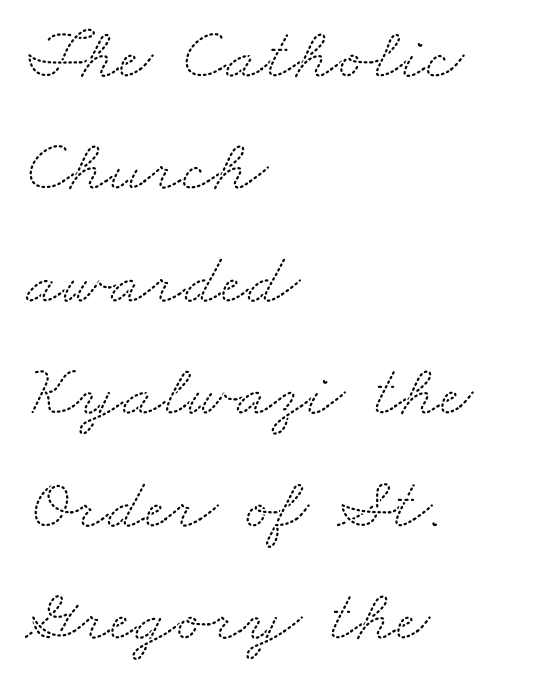
Q: Is the typeface a serif or a sans-serif typeface? A: Serif.
Q: Is the text underlined? A: No.
Q: How is the paragraph aligned? A: Left-aligned.
Q: Is the spacing between letters normal or unusually wide? A: Normal.
Q: Is the spacing between lines tight, normal or loose? A: Normal.
Q: Width (condensed, normal, or wide)? A: Wide.
Q: Stroke contrast? A: Medium.
Q: x-height? A: Small.
Q: Monospaced? A: No.
